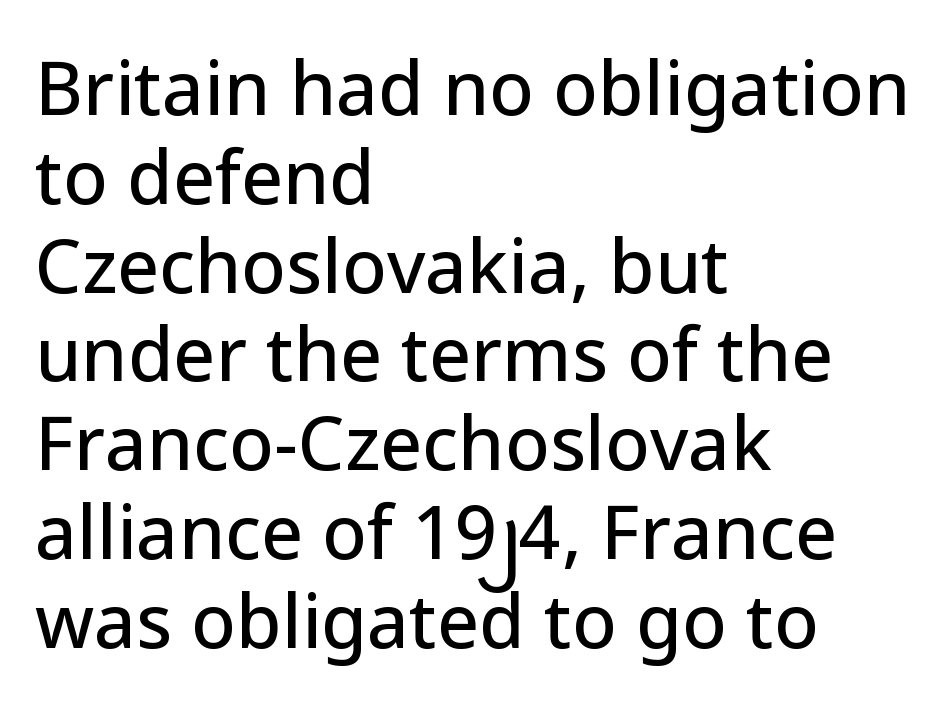
Which margin do the lines hug? The left one — the right edge is uneven. When letters stand straight like this, we call the style roman or upright. The passage shown is typed in a proportional face where columns would drift. Note: no serifs on the glyphs. What stands out about the letter spacing? Nothing — it is the standard amount. Honestly, there is no underline to notice here at all.
